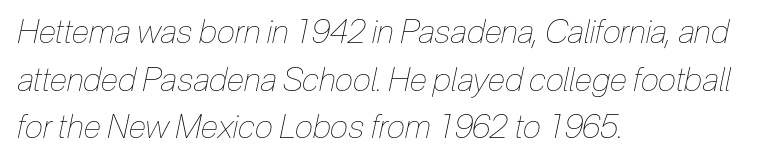
The image shows 33 px thin, condensed type, italic (leaning right); set left-aligned, normal line spacing (1.44x), normal letter spacing, not underlined; low stroke contrast and a medium x-height.
